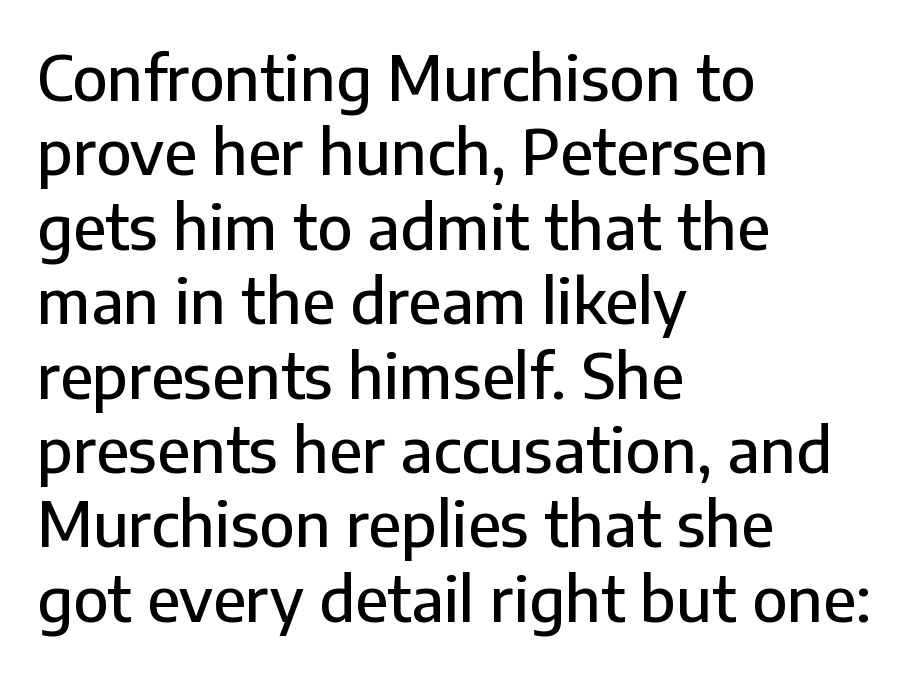
The image shows 62 px sans-serif type, upright; set left-aligned, line spacing 1.2x, normal letter spacing, not underlined; low stroke contrast and a medium x-height.
